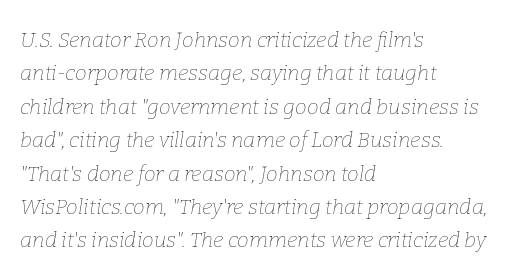
{"italic": "yes", "lean": "right", "slant_degrees": 9, "bold": "no", "underline": "no", "align": "left", "line_spacing": "normal", "line_spacing_ratio": 1.59, "letter_spacing": "normal", "letter_spacing_em": 0.0, "glyph_px": 21}
